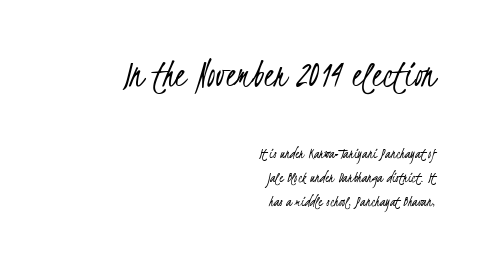
The space between consecutive lines is moderate. These lines are set flush right with a ragged left edge. Ink coverage per letter is moderate at most. The designer gave the opening block more size than the closing block.
